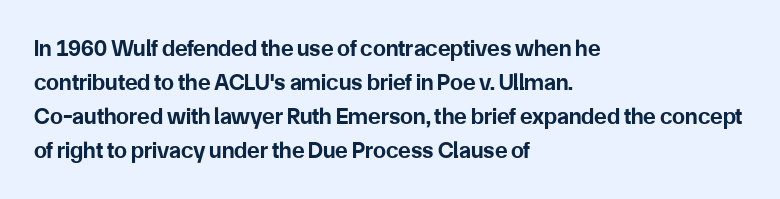
The strip under each line holds only bare page. How are the letters spaced? Ordinarily, with no added tracking. Line spacing here is normal. This rendering uses left alignment, leaving the right contour irregular. When letters stand straight like this, we call the style roman or upright. The rendering uses a bold face; every stroke is thick and dark.
